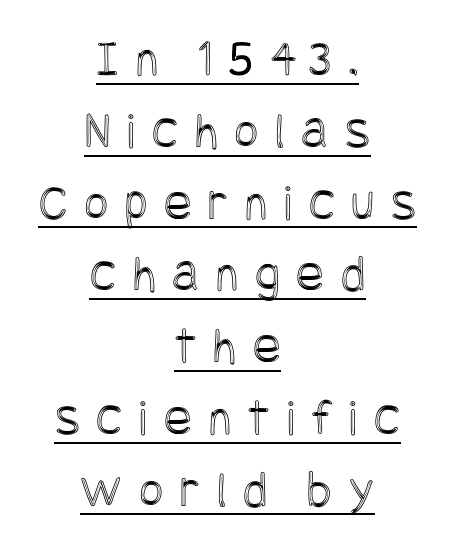
Q: Is the text italic (slanted)? A: No, it is upright.
Q: Is the text underlined? A: Yes.
Q: How is the paragraph aligned? A: Centered.
Q: Is the spacing between letters normal or unusually wide? A: Unusually wide.
Q: Is the spacing between lines tight, normal or loose? A: Normal.
Q: Width (condensed, normal, or wide)? A: Condensed.
Q: x-height? A: Large.
